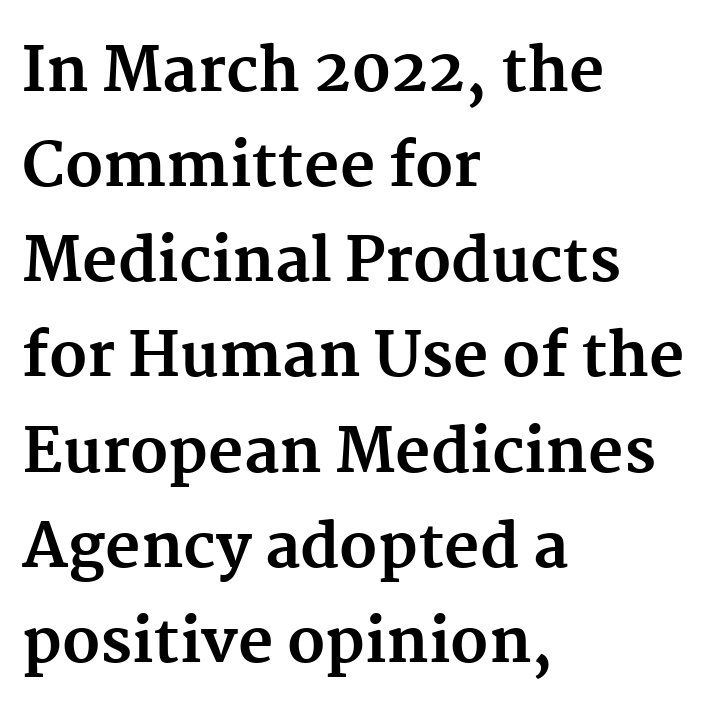
The image shows 61 px bold serif type, upright; set left-aligned, normal line spacing (1.56x), normal letter spacing, not underlined; medium stroke contrast and a medium x-height.
